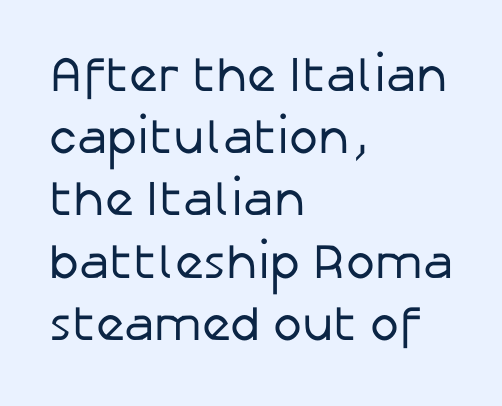
{"serif": "no", "italic": "no", "bold": "no", "weight": "regular", "width": "normal", "stroke_contrast": "low", "x_height": "medium", "monospaced": "no", "underline": "no", "align": "left", "line_spacing": "normal", "line_spacing_ratio": 1.27, "letter_spacing": "normal", "letter_spacing_em": 0.0, "glyph_px": 49}
